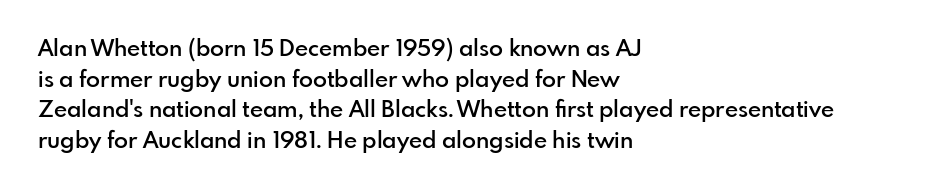
{"italic": "no", "bold": "semi", "underline": "no", "align": "left", "line_spacing": "normal", "line_spacing_ratio": 1.33, "letter_spacing": "normal", "letter_spacing_em": 0.0, "glyph_px": 23}
